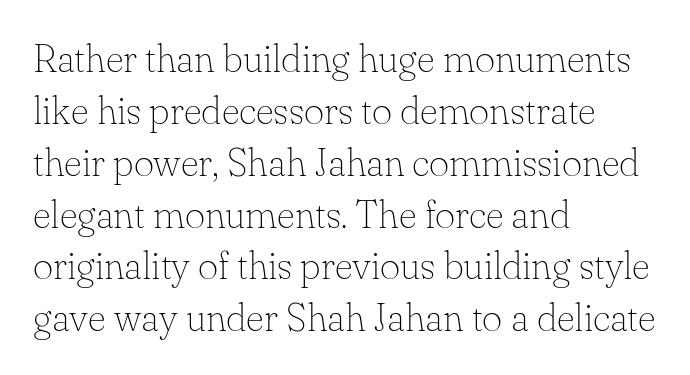
This rendering leaves character spacing at its baseline value. Decoration check: the copy has no underline. In terms of posture, this sample is upright. Does the leading feel generous? No, just average. Caption: face not bold, strokes unweighted.
